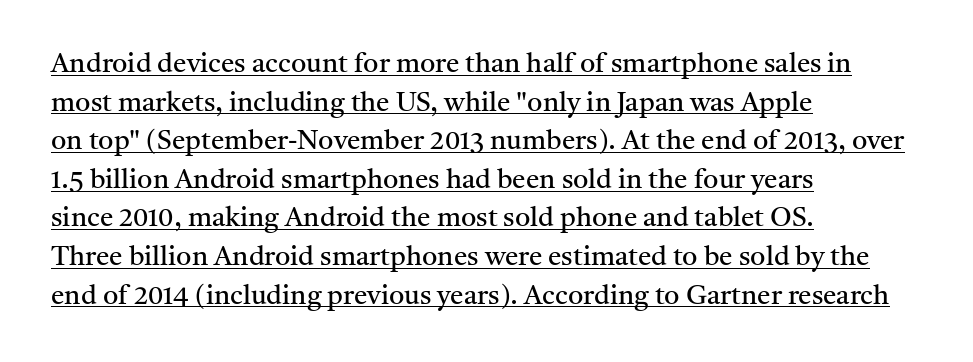
Letters have the restrained weight of plain body copy at most. What stands out about the letter spacing? Nothing — it is the standard amount. This block has exactly the height ordinary leading produces. Alignment: flush left.
